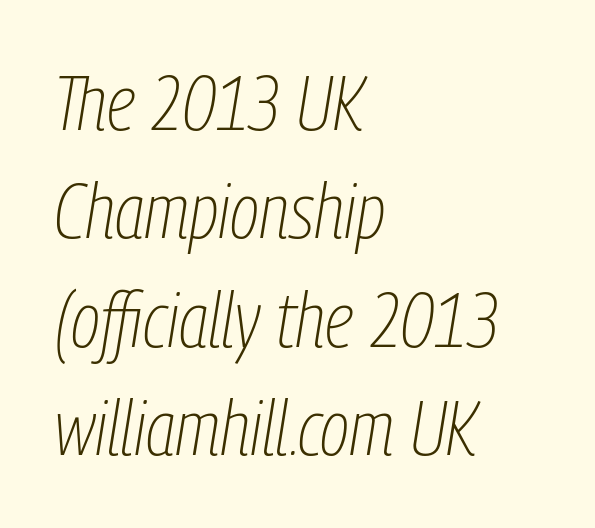
The image shows 78 px thin, condensed type, italic (leaning right); set left-aligned, normal line spacing (1.39x), normal letter spacing, not underlined; low stroke contrast and a medium x-height.
